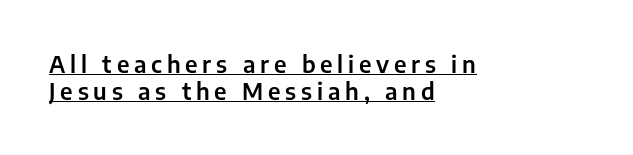
Q: Is the text italic (slanted)? A: No, it is upright.
Q: Is the text underlined? A: Yes.
Q: How is the paragraph aligned? A: Left-aligned.
Q: Is the spacing between letters normal or unusually wide? A: Unusually wide.
